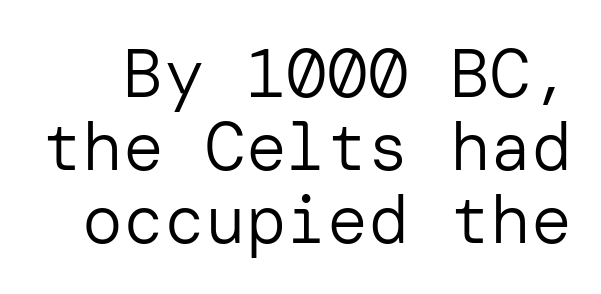
Serifs: no, the terminals of the letterforms are clean. Students, note that the glyphs here touch the page at normal intervals. Cramped leading. Weight class: somewhere from thin through regular. Rendered with straight, roman letterforms.
